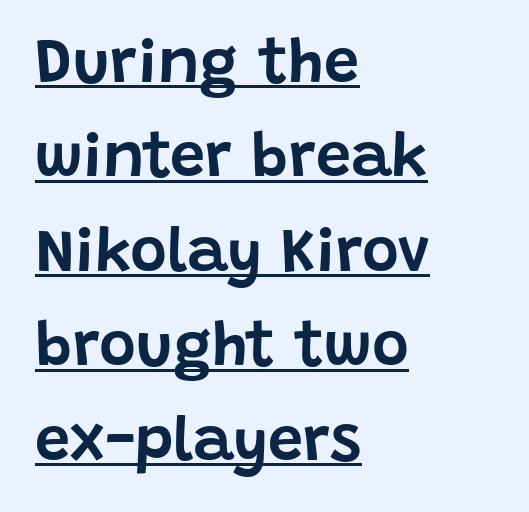
The letters stand straight up with perfectly vertical stems. These lines sit exactly where default settings would place them. This is sans-serif lettering, the kind often seen on screens and signage. Each line of the rendering has a horizontal stroke beneath the glyphs. Letter spacing: default. All the whitespace from short lines collects on the right.
